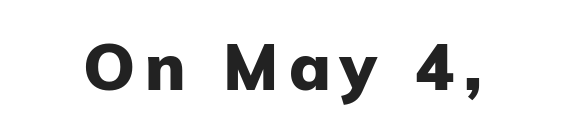
{"serif": "no", "italic": "no", "bold": "yes", "weight": "heavy", "width": "normal", "stroke_contrast": "low", "x_height": "medium", "monospaced": "no", "underline": "no", "glyph_px": 65}
